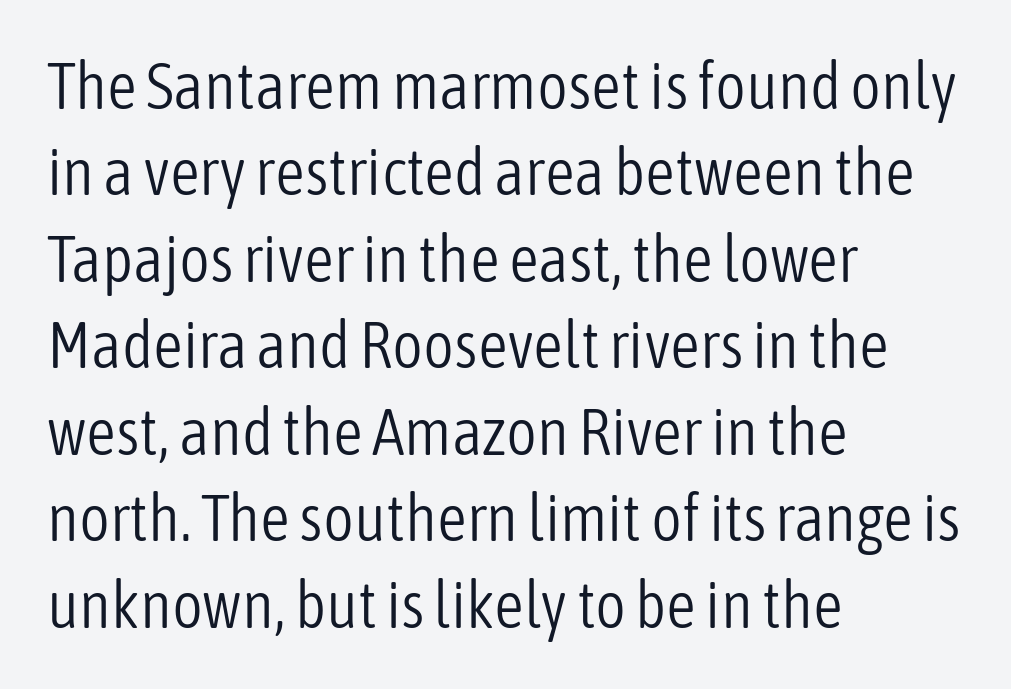
Proportional: the letters do not fall into vertical columns. Horizontal alignment here is leftward, the default for most running prose. It's the straight-up-and-down kind of type. Is the stroke heavy? The answer is a plain regular-or-lighter. Between one letter and the next there's only the usual sliver of space.
